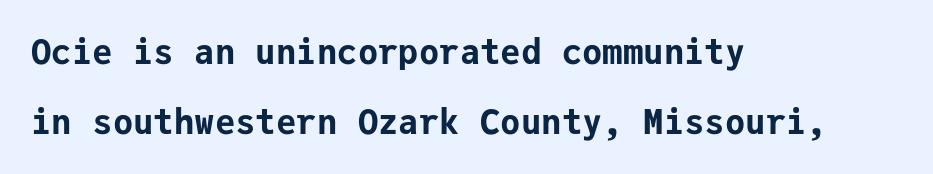
The image shows 34 px bold sans-serif type, upright, monospaced; set left-aligned, loose line spacing (2.07x), normal letter spacing, not underlined; low stroke contrast and a medium x-height.
